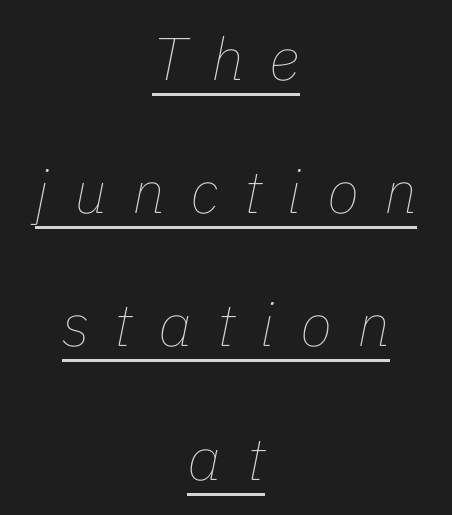
Q: Is the text bold? A: No.
Q: Is the text italic (slanted)? A: Yes, it leans right by about 11 degrees.
Q: Is the text underlined? A: Yes.
Q: How is the paragraph aligned? A: Centered.
Q: Is the spacing between letters normal or unusually wide? A: Unusually wide.
Q: Is the spacing between lines tight, normal or loose? A: Loose.
Q: Width (condensed, normal, or wide)? A: Normal.
Q: Stroke contrast? A: Low.
Q: x-height? A: Medium.
Q: Monospaced? A: No.
